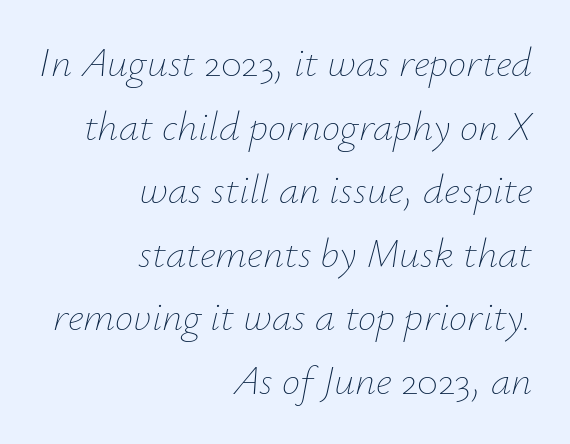
{"italic": "yes", "lean": "right", "slant_degrees": 12, "bold": "no", "weight": "thin", "width": "normal", "stroke_contrast": "low", "x_height": "small", "monospaced": "no", "underline": "no", "align": "right", "line_spacing": "normal", "line_spacing_ratio": 1.55, "letter_spacing": "normal", "letter_spacing_em": 0.0, "glyph_px": 41}
